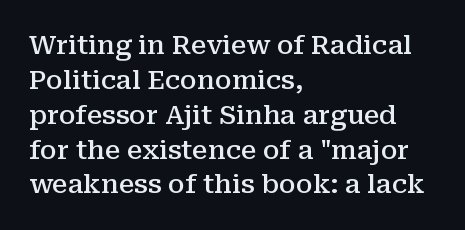
These words are printed semibold, heavier than regular yet not bold. If you measured baseline to baseline, you'd find a middling distance. Upright lettering throughout. Plain, unruled lines of type. Characters follow at the spacing the type designer built in. The lines in this sample share a left origin and differ only in where they stop.
